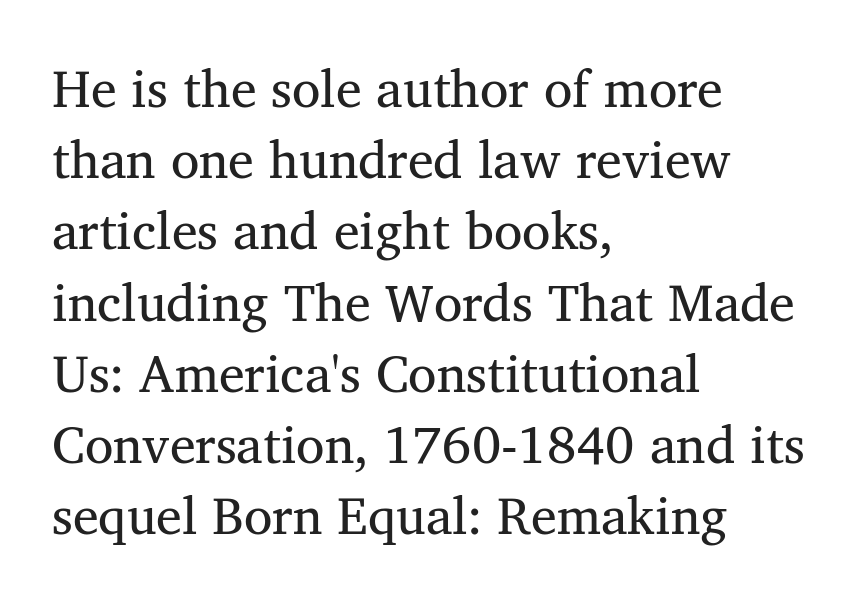
Q: Is the text bold? A: No.
Q: Is the text italic (slanted)? A: No, it is upright.
Q: Is the typeface a serif or a sans-serif typeface? A: Serif.
Q: Is the text underlined? A: No.
Q: How is the paragraph aligned? A: Left-aligned.
Q: Is the spacing between letters normal or unusually wide? A: Normal.
Q: Is the spacing between lines tight, normal or loose? A: Normal.
Q: Width (condensed, normal, or wide)? A: Normal.
Q: Stroke contrast? A: Medium.
Q: x-height? A: Medium.
Q: Monospaced? A: No.
